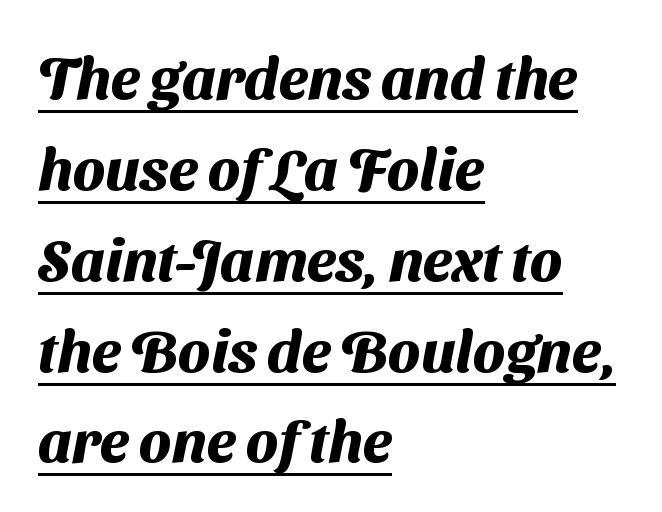
{"serif": "no", "bold": "yes", "weight": "heavy", "width": "normal", "stroke_contrast": "medium", "x_height": "medium", "monospaced": "no", "underline": "yes", "align": "left", "line_spacing": "normal", "line_spacing_ratio": 1.54, "letter_spacing": "normal", "letter_spacing_em": 0.0, "glyph_px": 59}
